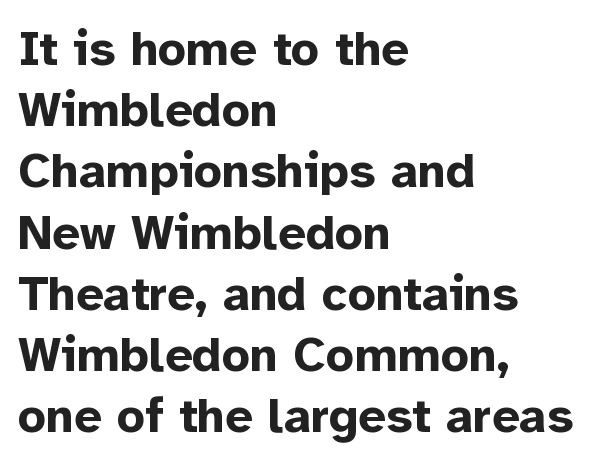
Q: Is the text bold? A: Yes.
Q: Is the text italic (slanted)? A: No, it is upright.
Q: Is the typeface a serif or a sans-serif typeface? A: Sans-serif.
Q: Is the text underlined? A: No.
Q: How is the paragraph aligned? A: Left-aligned.
Q: Is the spacing between letters normal or unusually wide? A: Normal.
Q: Is the spacing between lines tight, normal or loose? A: Normal.
Q: Width (condensed, normal, or wide)? A: Normal.
Q: Stroke contrast? A: Low.
Q: x-height? A: Medium.
Q: Monospaced? A: No.
